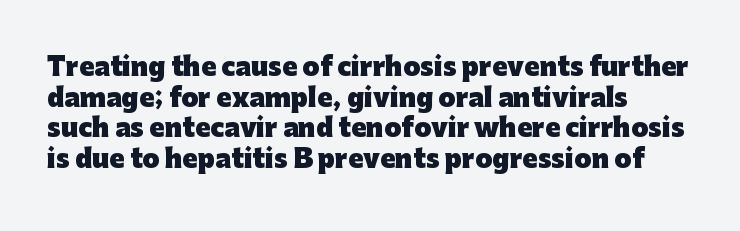
The image shows 25 px bold type, upright; set left-aligned, line spacing 1.23x, normal letter spacing, not underlined.
